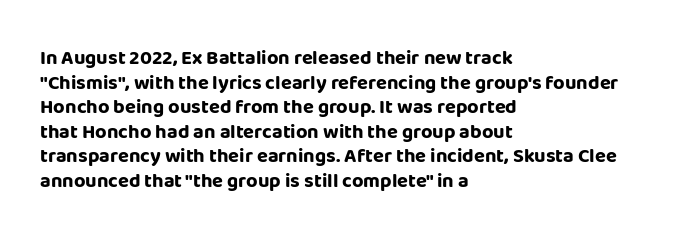
The foot of each line stays bare and open. The letters are bold, with thick, heavy strokes. The letters stand straight up with perfectly vertical stems. Compared with typical body copy, the letter spacing here is the same. These lines stack with their left ends in a neat column.
